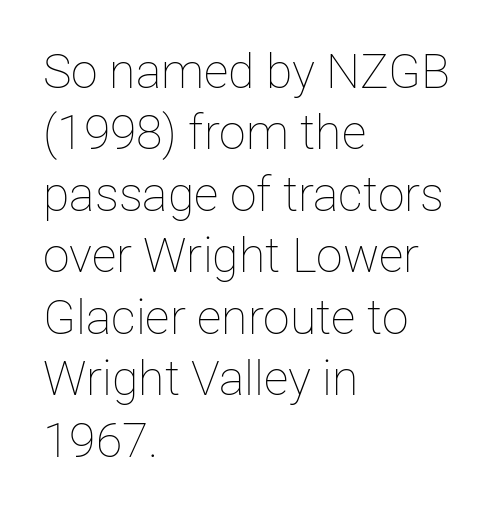
The image shows 48 px thin type, upright; set left-aligned, normal line spacing (1.28x), normal letter spacing, not underlined; low stroke contrast and a medium x-height.
